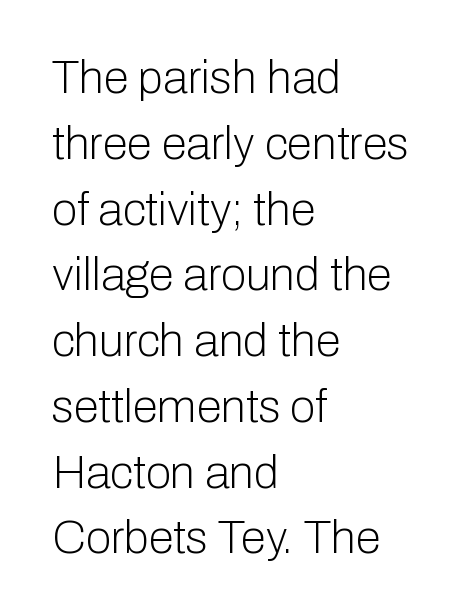
{"serif": "no", "italic": "no", "bold": "no", "weight": "light", "width": "normal", "stroke_contrast": "low", "x_height": "medium", "monospaced": "no", "underline": "no", "align": "left", "line_spacing": "normal", "line_spacing_ratio": 1.43, "letter_spacing": "normal", "letter_spacing_em": 0.0, "glyph_px": 46}
